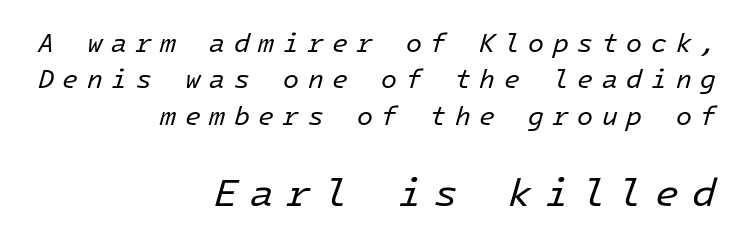
The image shows 39 px regular-weight type, italic (leaning right); set right-aligned, normal line spacing (1.4x), unusually wide letter spacing (+0.33 em), not underlined; the second (bottom) block is 1.5x larger; low stroke contrast and a medium x-height.
